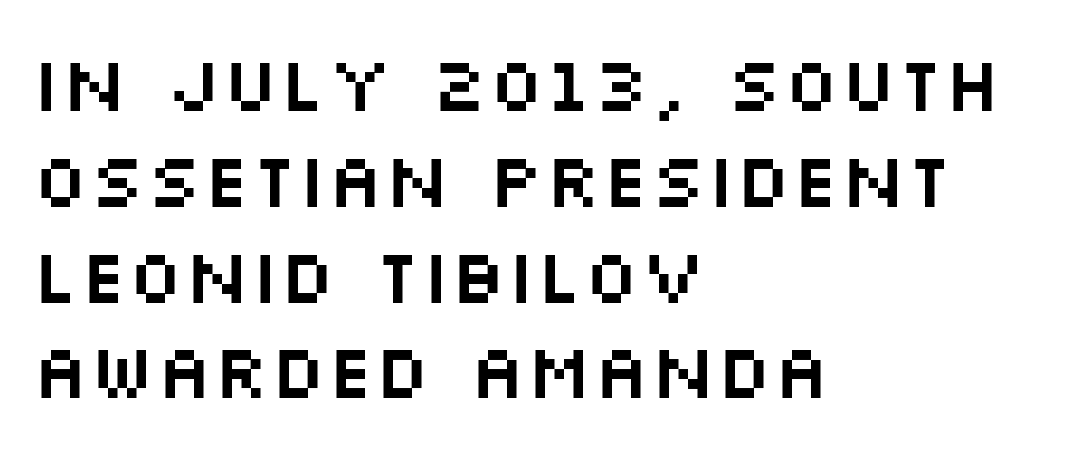
Vertical strokes here are truly vertical. Note the varied advance widths — an 'i' is clearly narrower than an 'm'. The text block is weighted toward the left margin, trailing off unevenly rightward. Nobody drew a line under any word here. Vertical spacing — default. Inter-character spacing is left at the font's built-in metrics.
